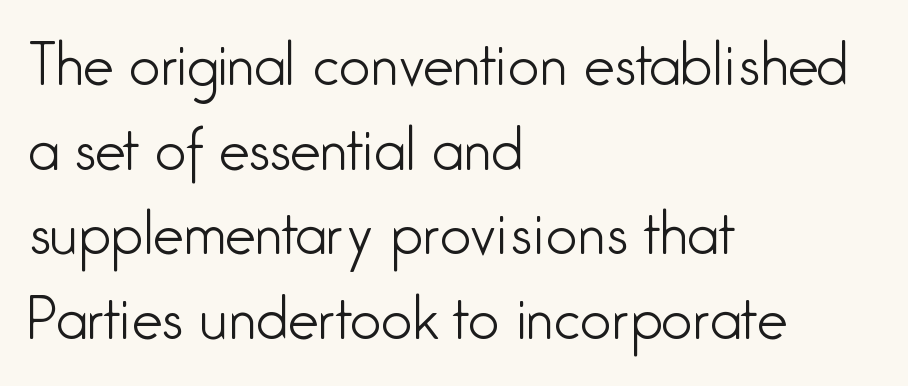
{"serif": "no", "italic": "no", "bold": "no", "weight": "light", "width": "condensed", "stroke_contrast": "low", "x_height": "medium", "monospaced": "no", "underline": "no", "align": "left", "line_spacing": "normal", "line_spacing_ratio": 1.54, "letter_spacing": "normal", "letter_spacing_em": 0.0, "glyph_px": 55}
